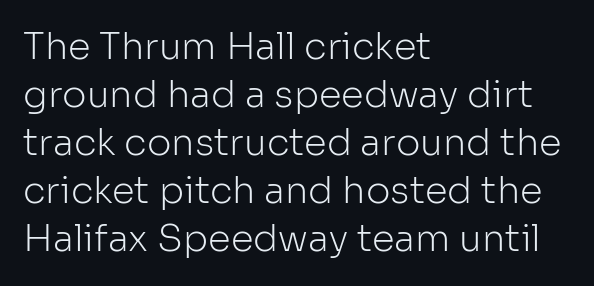
The image shows 37 px light sans-serif type, upright; set left-aligned, normal line spacing (1.3x), normal letter spacing, not underlined; low stroke contrast and a medium x-height.
